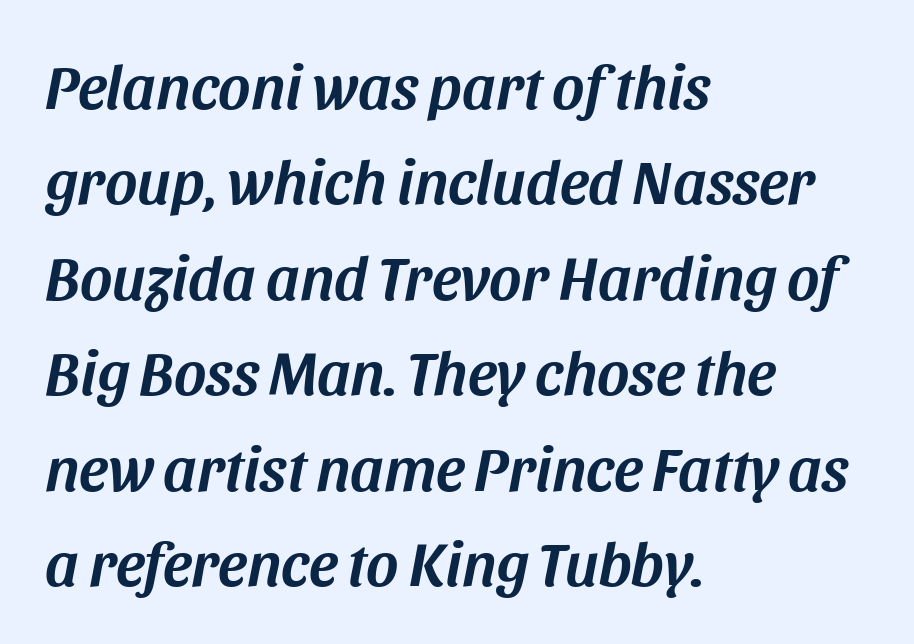
The image shows 62 px text type, italic (leaning right); set left-aligned, normal line spacing (1.54x), normal letter spacing, not underlined; medium stroke contrast and a large x-height.
